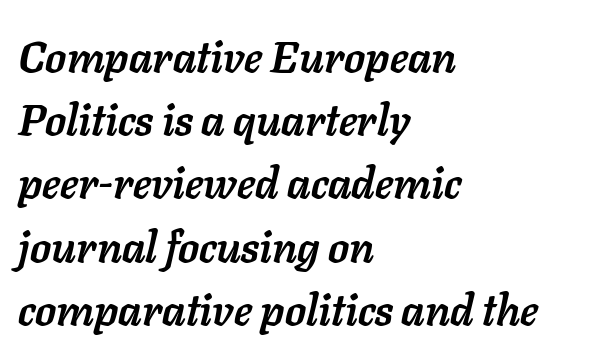
Character widths vary here, with narrow letters taking less room than wide ones. As a designer I'd log this as weight 700, bold. Students, observe: this is what conventionally led text looks like. This sample is left-justified, so line endings fall wherever the words run out. It's the slanting kind of type.
